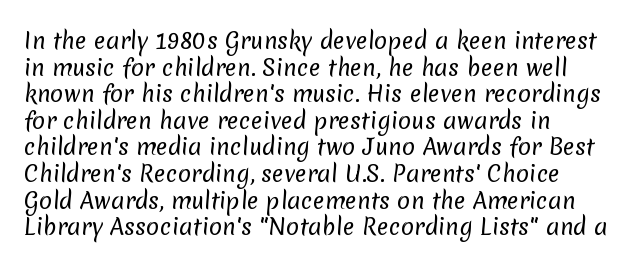
{"bold": "no", "underline": "no", "align": "left", "line_spacing_ratio": 1.21, "letter_spacing": "normal", "letter_spacing_em": 0.0, "glyph_px": 22}
